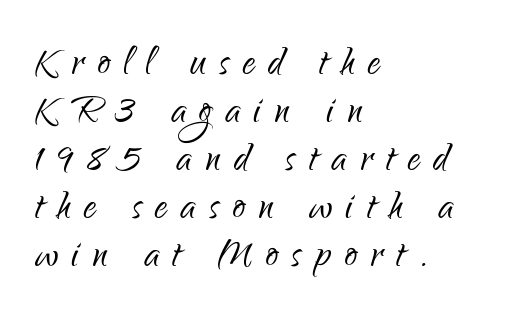
The font sits on the lighter half of the weight spectrum, regular included. Any mark beneath the type? The region is blank. What's the leading like? Squeezed, with rows nearly overlapping. Type style note: lacks serifs. The typesetter chose a ragged-right arrangement here.
